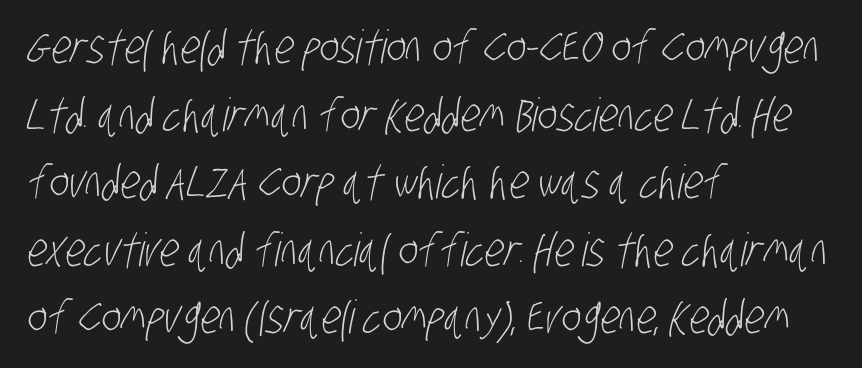
Glyph-to-glyph distance matches everyday printed text. Which margin do the lines hug? The left one — the right edge is uneven. The letters carry no serifs — their stems end cleanly without finishing strokes. A typesetter would call this proportional, since set widths differ per character.
